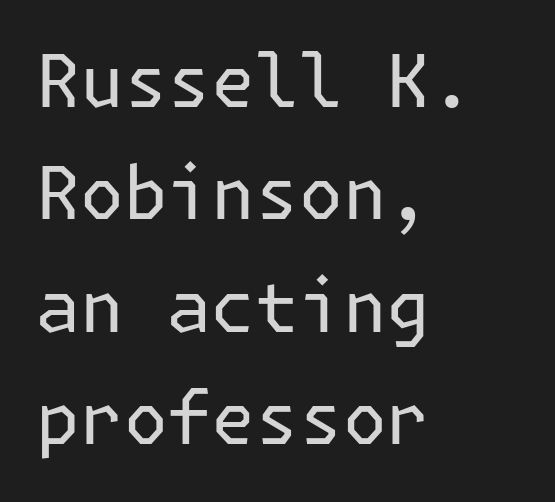
Q: Is the text bold? A: No.
Q: Is the text italic (slanted)? A: No, it is upright.
Q: Is the typeface a serif or a sans-serif typeface? A: Sans-serif.
Q: Is the text underlined? A: No.
Q: How is the paragraph aligned? A: Left-aligned.
Q: Is the spacing between letters normal or unusually wide? A: Normal.
Q: Is the spacing between lines tight, normal or loose? A: Normal.
Q: Width (condensed, normal, or wide)? A: Normal.
Q: Stroke contrast? A: Low.
Q: x-height? A: Medium.
